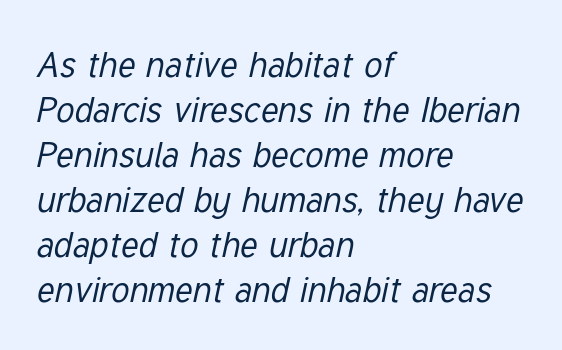
The image shows 36 px regular-weight, condensed type, italic (leaning right); set left-aligned, normal line spacing (1.25x), normal letter spacing, not underlined; low stroke contrast and a medium x-height.
